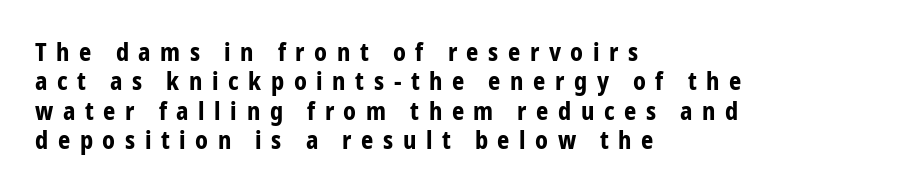
Q: Is the text bold? A: Yes.
Q: Is the text italic (slanted)? A: No, it is upright.
Q: Is the text underlined? A: No.
Q: How is the paragraph aligned? A: Left-aligned.
Q: Is the spacing between letters normal or unusually wide? A: Unusually wide.
